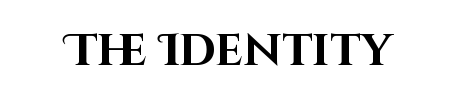
Q: Is the text bold? A: Yes.
Q: Is the text italic (slanted)? A: No, it is upright.
Q: Is the typeface a serif or a sans-serif typeface? A: Sans-serif.
Q: Is the text underlined? A: No.
Q: Is the spacing between letters normal or unusually wide? A: Normal.
Q: Width (condensed, normal, or wide)? A: Normal.
Q: Stroke contrast? A: High.
Q: x-height? A: Large.
Q: Monospaced? A: No.
